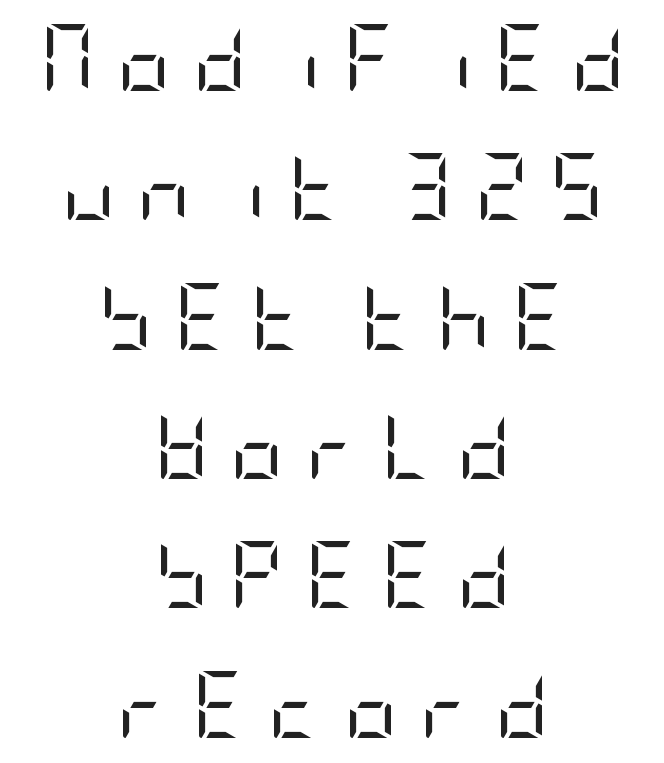
The image shows 66 px regular-weight, condensed sans-serif type, upright; set centered, loose line spacing (1.96x), unusually wide letter spacing (+0.33 em), not underlined; low stroke contrast and a large x-height.
